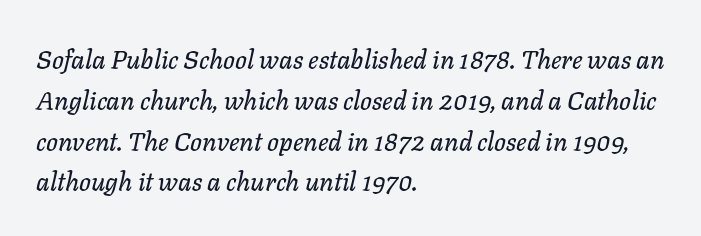
Q: Is the text italic (slanted)? A: Yes, it leans right by about 11 degrees.
Q: Is the text underlined? A: No.
Q: How is the paragraph aligned? A: Left-aligned.
Q: Is the spacing between letters normal or unusually wide? A: Normal.
Q: Is the spacing between lines tight, normal or loose? A: Normal.
